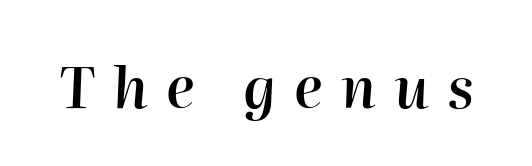
{"italic": "yes", "lean": "right", "slant_degrees": 2, "bold": "semi", "weight": "semibold", "width": "normal", "stroke_contrast": "high", "x_height": "medium", "monospaced": "no", "underline": "no", "letter_spacing": "wide", "letter_spacing_em": 0.32, "glyph_px": 57}
